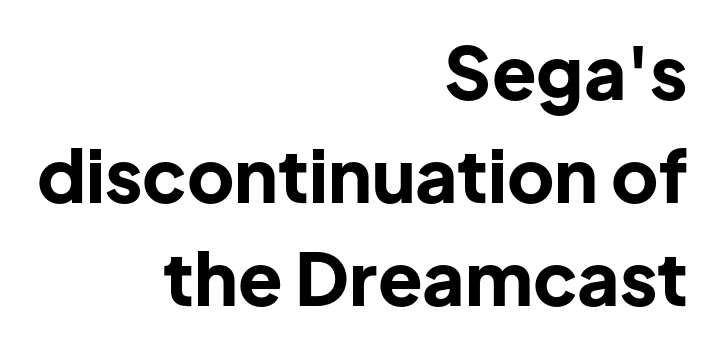
{"serif": "no", "italic": "no", "bold": "yes", "weight": "bold", "width": "normal", "stroke_contrast": "low", "x_height": "medium", "monospaced": "no", "underline": "no", "align": "right", "line_spacing": "normal", "line_spacing_ratio": 1.41, "letter_spacing": "normal", "letter_spacing_em": 0.0, "glyph_px": 73}
